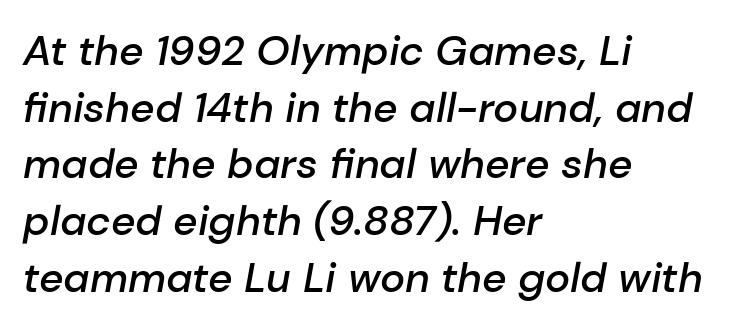
Q: Is the text bold? A: Semi-bold.
Q: Is the text italic (slanted)? A: Yes, it leans right by about 10 degrees.
Q: Is the text underlined? A: No.
Q: How is the paragraph aligned? A: Left-aligned.
Q: Is the spacing between letters normal or unusually wide? A: Normal.
Q: Is the spacing between lines tight, normal or loose? A: Normal.
Q: Width (condensed, normal, or wide)? A: Normal.
Q: Stroke contrast? A: Low.
Q: x-height? A: Medium.
Q: Monospaced? A: No.
